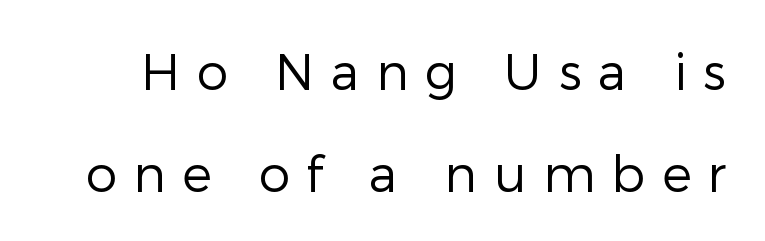
{"serif": "no", "italic": "no", "bold": "no", "weight": "regular", "width": "normal", "stroke_contrast": "low", "x_height": "medium", "monospaced": "no", "underline": "no", "line_spacing": "loose", "line_spacing_ratio": 2.04, "letter_spacing": "wide", "letter_spacing_em": 0.33, "glyph_px": 50}
